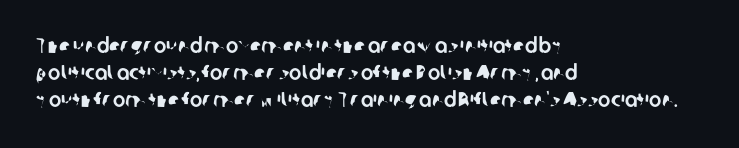
Q: Is the text underlined? A: No.
Q: How is the paragraph aligned? A: Left-aligned.
Q: Is the spacing between letters normal or unusually wide? A: Normal.
Q: Is the spacing between lines tight, normal or loose? A: Normal.
